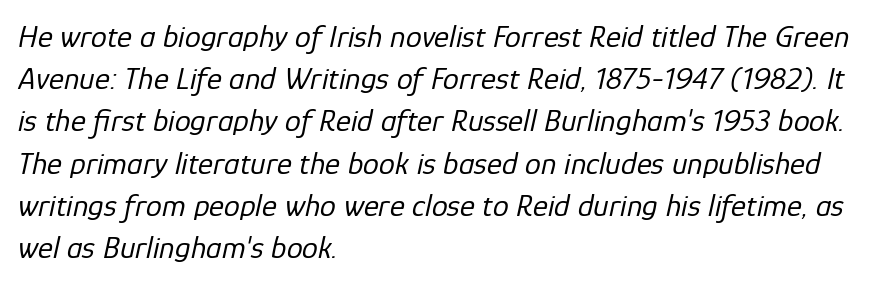
Q: Is the text bold? A: No.
Q: Is the text italic (slanted)? A: Yes, it leans right by about 12 degrees.
Q: Is the text underlined? A: No.
Q: How is the paragraph aligned? A: Left-aligned.
Q: Is the spacing between letters normal or unusually wide? A: Normal.
Q: Is the spacing between lines tight, normal or loose? A: Normal.
Q: Width (condensed, normal, or wide)? A: Normal.
Q: Stroke contrast? A: Low.
Q: x-height? A: Medium.
Q: Monospaced? A: No.
